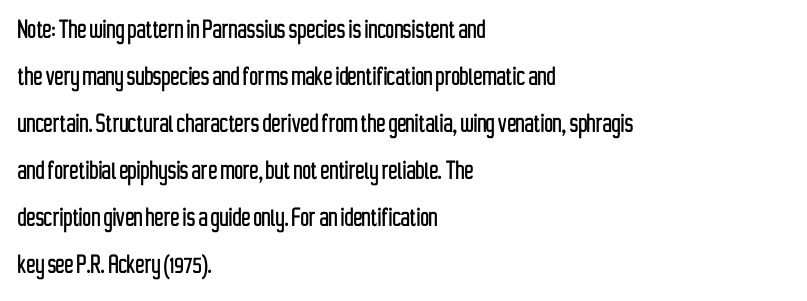
The image shows 30 px condensed sans-serif type, upright; set left-aligned, normal line spacing (1.57x), normal letter spacing, not underlined; low stroke contrast and a medium x-height.
